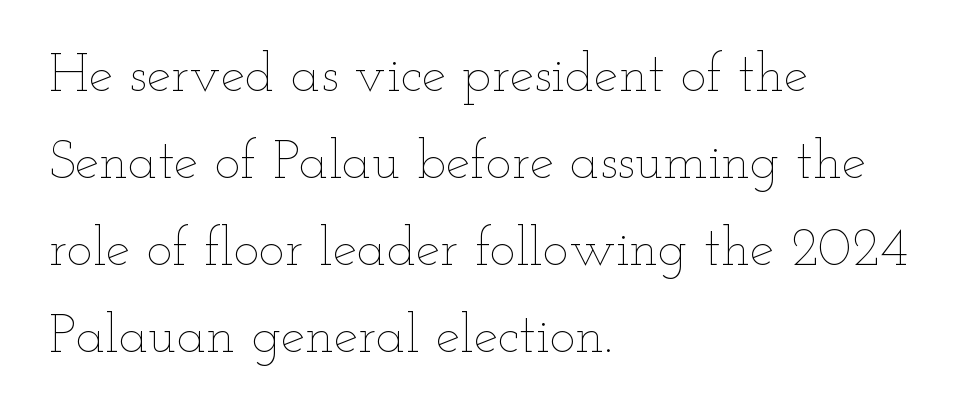
{"italic": "no", "bold": "no", "weight": "thin", "width": "wide", "stroke_contrast": "low", "x_height": "small", "monospaced": "no", "underline": "no", "align": "left", "line_spacing": "normal", "line_spacing_ratio": 1.58, "letter_spacing": "normal", "letter_spacing_em": 0.0, "glyph_px": 55}
